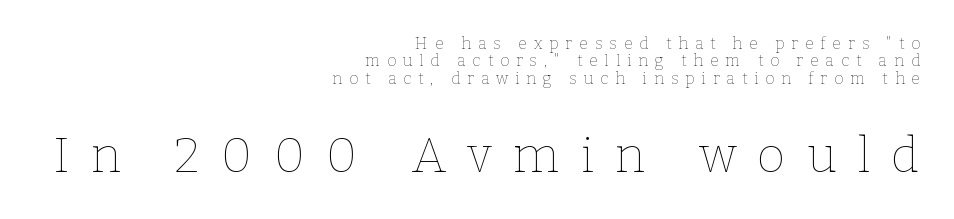
Q: Is the text bold? A: No.
Q: Is the text italic (slanted)? A: No, it is upright.
Q: Is the text underlined? A: No.
Q: How is the paragraph aligned? A: Right-aligned.
Q: Is the spacing between letters normal or unusually wide? A: Unusually wide.
Q: Is the spacing between lines tight, normal or loose? A: Tight.
Q: Which block of text is set in a larger size, the first (top) or the second (bottom)? A: The second (bottom) one.
Q: Width (condensed, normal, or wide)? A: Normal.
Q: Stroke contrast? A: Low.
Q: x-height? A: Medium.
Q: Monospaced? A: No.
